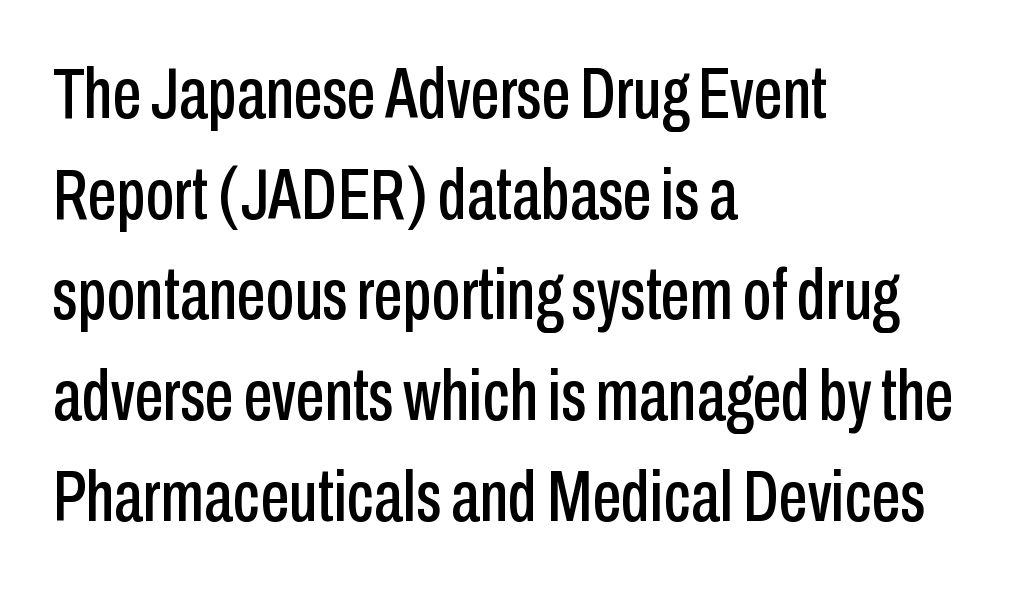
Q: Is the text italic (slanted)? A: No, it is upright.
Q: Is the typeface a serif or a sans-serif typeface? A: Sans-serif.
Q: Is the text underlined? A: No.
Q: How is the paragraph aligned? A: Left-aligned.
Q: Is the spacing between letters normal or unusually wide? A: Normal.
Q: Is the spacing between lines tight, normal or loose? A: Normal.
Q: Width (condensed, normal, or wide)? A: Condensed.
Q: Stroke contrast? A: Low.
Q: x-height? A: Medium.
Q: Monospaced? A: No.
